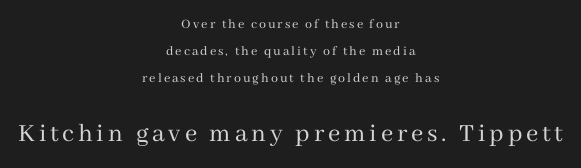
Check under the words: just untouched page. Which margin do the lines hug? Neither — every line sits in the middle. Two sizes are in play, and the larger belongs to the second block. No letter is thick-stroked: the sample isn't bold.
